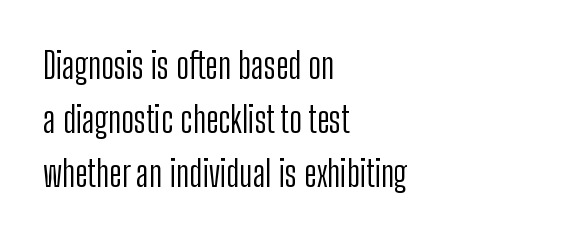
Q: Is the text bold? A: No.
Q: Is the text italic (slanted)? A: No, it is upright.
Q: Is the typeface a serif or a sans-serif typeface? A: Sans-serif.
Q: Is the text underlined? A: No.
Q: How is the paragraph aligned? A: Left-aligned.
Q: Is the spacing between letters normal or unusually wide? A: Normal.
Q: Is the spacing between lines tight, normal or loose? A: Normal.
Q: Width (condensed, normal, or wide)? A: Condensed.
Q: Stroke contrast? A: Low.
Q: x-height? A: Medium.
Q: Monospaced? A: No.
